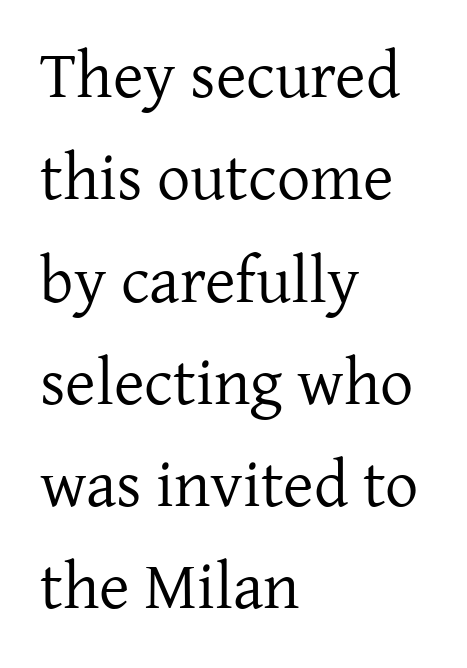
{"serif": "yes", "italic": "no", "bold": "no", "weight": "regular", "width": "normal", "stroke_contrast": "low", "x_height": "medium", "monospaced": "no", "underline": "no", "align": "left", "line_spacing": "normal", "line_spacing_ratio": 1.55, "letter_spacing": "normal", "letter_spacing_em": 0.0, "glyph_px": 66}
